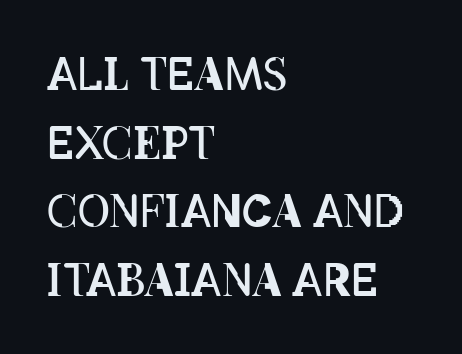
The image shows 44 px regular-weight, condensed type, upright; set left-aligned, normal line spacing (1.56x), normal letter spacing, not underlined; low stroke contrast and a large x-height.
